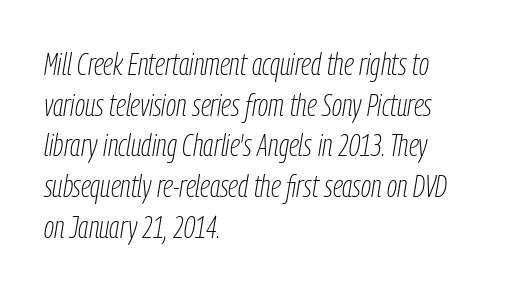
{"italic": "yes", "lean": "right", "slant_degrees": 9, "bold": "no", "weight": "thin", "width": "condensed", "stroke_contrast": "low", "x_height": "medium", "monospaced": "no", "underline": "no", "align": "left", "line_spacing": "normal", "line_spacing_ratio": 1.27, "letter_spacing": "normal", "letter_spacing_em": 0.0, "glyph_px": 32}
